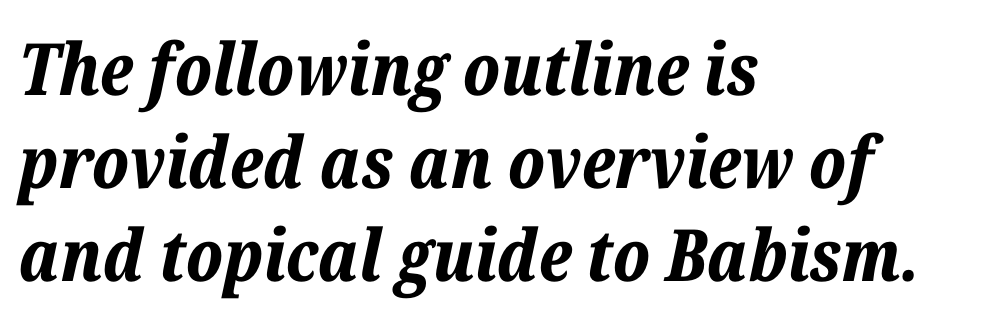
The image shows 72 px bold type, italic (leaning right); set left-aligned, normal line spacing (1.29x), normal letter spacing, not underlined; low stroke contrast and a medium x-height.
